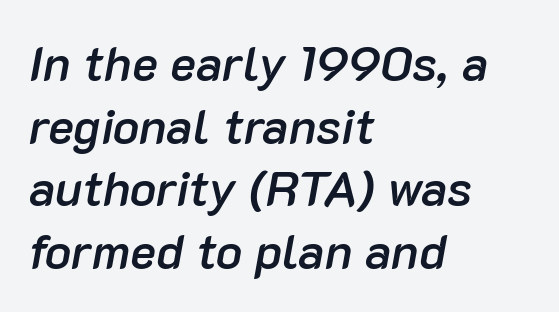
Q: Is the text bold? A: Semi-bold.
Q: Is the text italic (slanted)? A: Yes, it leans right by about 10 degrees.
Q: Is the text underlined? A: No.
Q: How is the paragraph aligned? A: Left-aligned.
Q: Is the spacing between letters normal or unusually wide? A: Normal.
Q: Is the spacing between lines tight, normal or loose? A: Normal.
Q: Width (condensed, normal, or wide)? A: Normal.
Q: Stroke contrast? A: Low.
Q: x-height? A: Medium.
Q: Monospaced? A: No.
